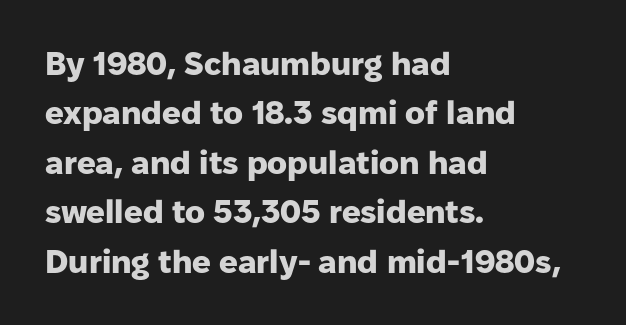
Q: Is the text bold? A: Yes.
Q: Is the text italic (slanted)? A: No, it is upright.
Q: Is the typeface a serif or a sans-serif typeface? A: Sans-serif.
Q: Is the text underlined? A: No.
Q: How is the paragraph aligned? A: Left-aligned.
Q: Is the spacing between letters normal or unusually wide? A: Normal.
Q: Is the spacing between lines tight, normal or loose? A: Normal.
Q: Width (condensed, normal, or wide)? A: Normal.
Q: Stroke contrast? A: Low.
Q: x-height? A: Medium.
Q: Monospaced? A: No.
